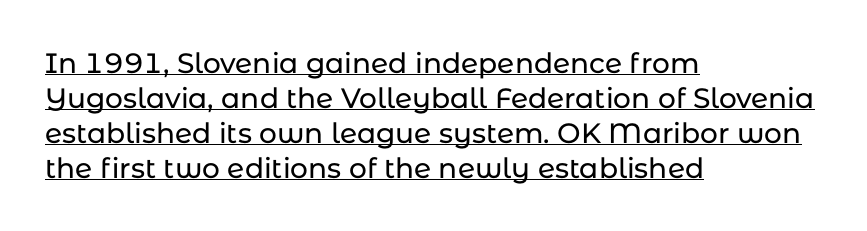
The image shows 28 px sans-serif type, upright; set left-aligned, normal line spacing (1.25x), normal letter spacing, underlined; low stroke contrast and a medium x-height.
